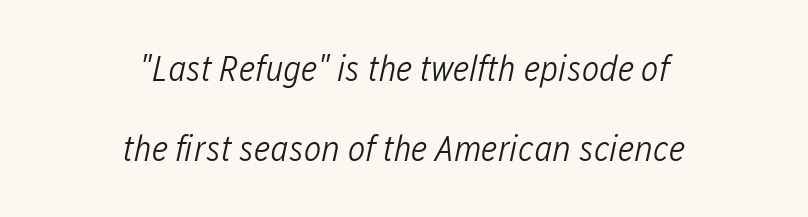
The image shows 37 px light, condensed type, italic (leaning right); set centered, loose line spacing (2.15x), normal letter spacing, not underlined; low stroke contrast and a medium x-height.
